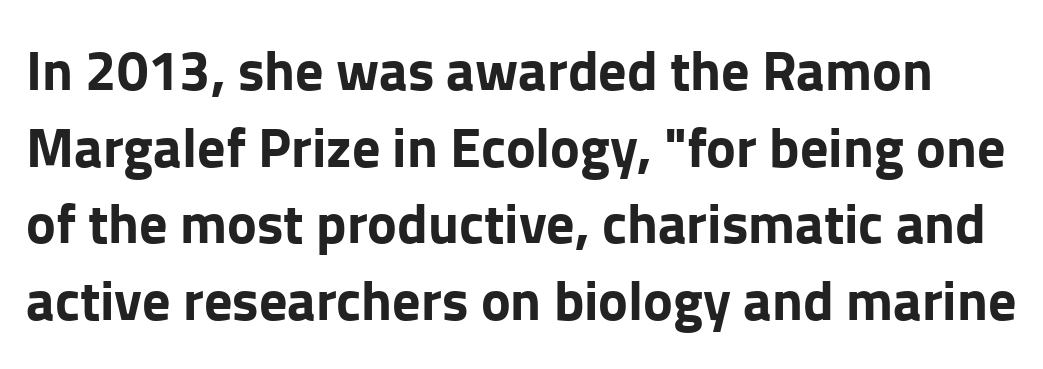
Q: Is the text bold? A: Yes.
Q: Is the text italic (slanted)? A: No, it is upright.
Q: Is the typeface a serif or a sans-serif typeface? A: Sans-serif.
Q: Is the text underlined? A: No.
Q: Is the spacing between letters normal or unusually wide? A: Normal.
Q: Is the spacing between lines tight, normal or loose? A: Normal.
Q: Width (condensed, normal, or wide)? A: Normal.
Q: Stroke contrast? A: Low.
Q: x-height? A: Medium.
Q: Monospaced? A: No.
